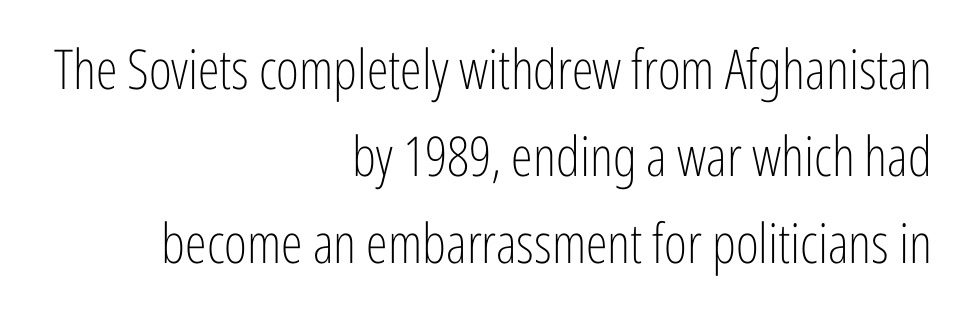
The image shows 55 px light, condensed sans-serif type, upright; set right-aligned, normal line spacing (1.58x), normal letter spacing, not underlined; low stroke contrast and a medium x-height.
